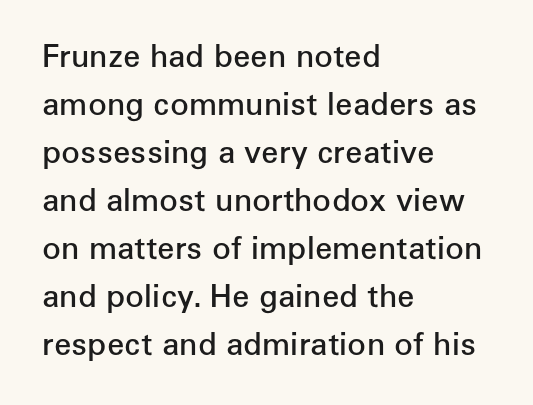
The face used here is proportionally spaced, like ordinary book or web type. Regarding leading, the lines here are spaced in the standard way. Heft: intermediate — a semibold. Does the copy run flush right? No — it runs flush left.
